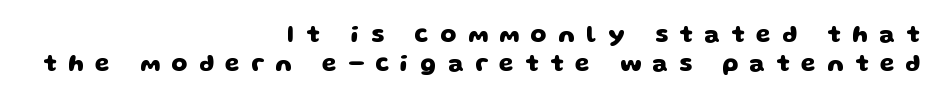
The image shows 23 px bold type; set right-aligned, normal line spacing (1.26x), unusually wide letter spacing (+0.5 em), not underlined.
